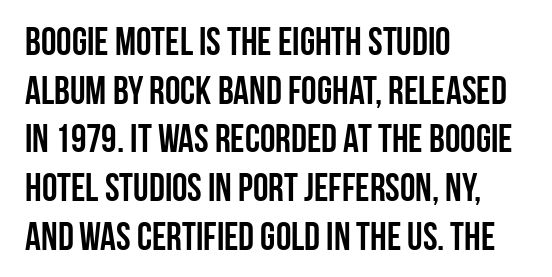
Standard letterfit; no display-style spreading of the glyphs. These lines are set flush left with a ragged right edge. The axis of the letterforms is exactly vertical. You can tell from the bare stems that sans-serif type was used.
